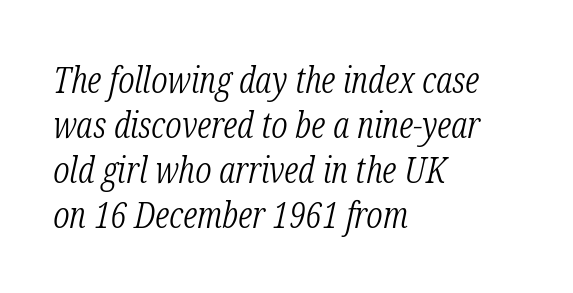
Q: Is the text bold? A: No.
Q: Is the text italic (slanted)? A: Yes, it leans right by about 12 degrees.
Q: Is the typeface a serif or a sans-serif typeface? A: Serif.
Q: Is the text underlined? A: No.
Q: How is the paragraph aligned? A: Left-aligned.
Q: Is the spacing between letters normal or unusually wide? A: Normal.
Q: Width (condensed, normal, or wide)? A: Condensed.
Q: Stroke contrast? A: Low.
Q: x-height? A: Medium.
Q: Monospaced? A: No.
